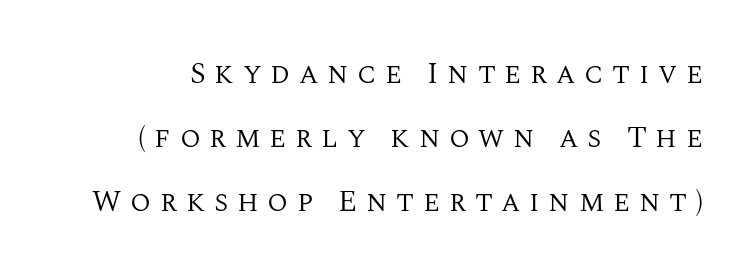
Q: Is the text bold? A: No.
Q: Is the text italic (slanted)? A: No, it is upright.
Q: Is the typeface a serif or a sans-serif typeface? A: Serif.
Q: Is the text underlined? A: No.
Q: Is the spacing between letters normal or unusually wide? A: Unusually wide.
Q: Is the spacing between lines tight, normal or loose? A: Loose.
Q: Width (condensed, normal, or wide)? A: Normal.
Q: Stroke contrast? A: Medium.
Q: x-height? A: Large.
Q: Monospaced? A: No.
